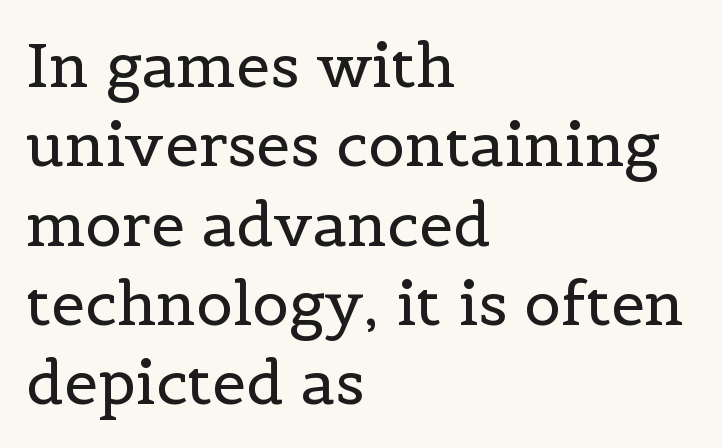
The image shows 61 px regular-weight serif type, upright; set left-aligned, normal line spacing (1.3x), normal letter spacing, not underlined; a medium x-height.
